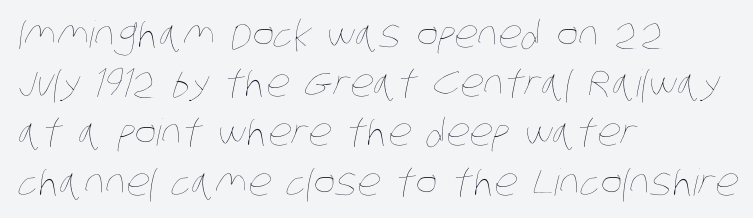
The image shows 37 px thin, condensed type; set left-aligned, normal line spacing (1.33x), normal letter spacing, not underlined; low stroke contrast and a large x-height.
